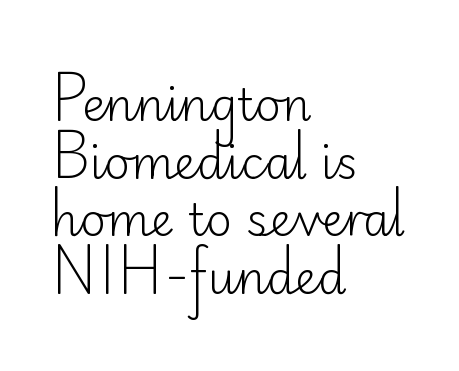
Q: Is the text bold? A: No.
Q: Is the text italic (slanted)? A: No, it is upright.
Q: Is the typeface a serif or a sans-serif typeface? A: Sans-serif.
Q: Is the text underlined? A: No.
Q: How is the paragraph aligned? A: Left-aligned.
Q: Is the spacing between letters normal or unusually wide? A: Normal.
Q: Is the spacing between lines tight, normal or loose? A: Normal.
Q: Width (condensed, normal, or wide)? A: Normal.
Q: Stroke contrast? A: Low.
Q: x-height? A: Small.
Q: Monospaced? A: No.
